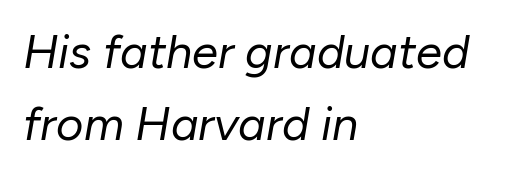
{"italic": "yes", "lean": "right", "slant_degrees": 10, "bold": "no", "weight": "regular", "width": "normal", "stroke_contrast": "low", "x_height": "medium", "monospaced": "no", "underline": "no", "align": "left", "line_spacing": "normal", "line_spacing_ratio": 1.54, "letter_spacing": "normal", "letter_spacing_em": 0.0, "glyph_px": 47}
